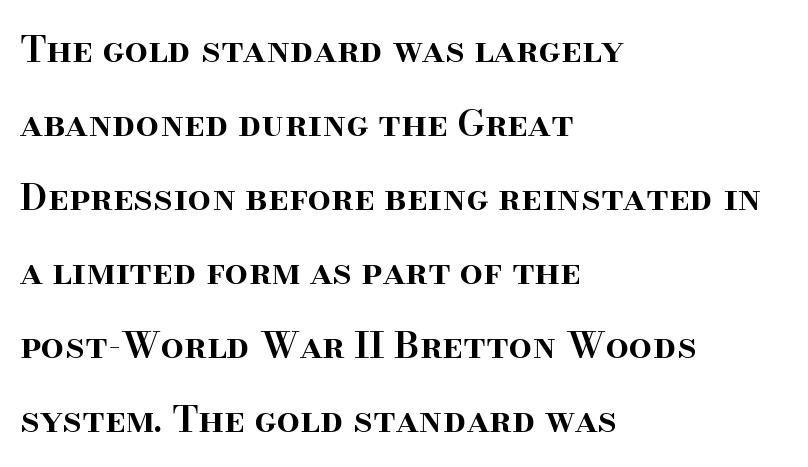
You could not count columns in this text — the font is proportionally spaced. Serifs: yes, visible at the terminals of the letterforms. The lettering holds an erect, upright posture throughout. Interline gaps are noticeably wide in this sample. The strokes are fattened partway — semibold, not bold. The string is rendered with underlining switched off.
